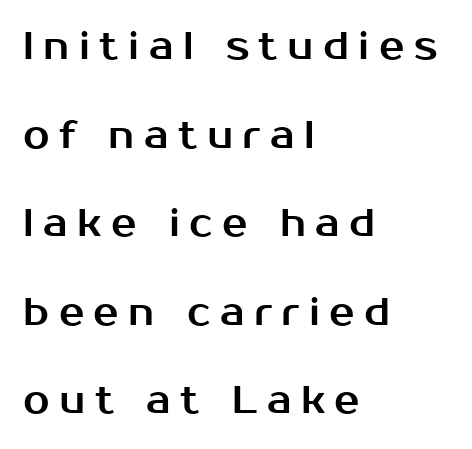
Q: Is the text italic (slanted)? A: No, it is upright.
Q: Is the typeface a serif or a sans-serif typeface? A: Sans-serif.
Q: Is the text underlined? A: No.
Q: How is the paragraph aligned? A: Left-aligned.
Q: Is the spacing between letters normal or unusually wide? A: Unusually wide.
Q: Is the spacing between lines tight, normal or loose? A: Loose.
Q: Width (condensed, normal, or wide)? A: Normal.
Q: Stroke contrast? A: Medium.
Q: x-height? A: Medium.
Q: Monospaced? A: No.
